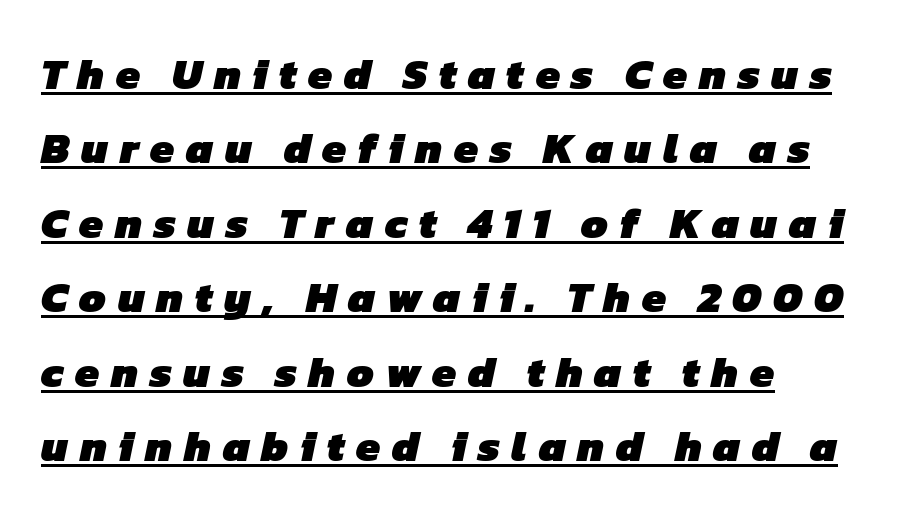
{"serif": "no", "bold": "yes", "weight": "heavy", "width": "normal", "stroke_contrast": "low", "x_height": "medium", "monospaced": "no", "underline": "yes", "align": "left", "line_spacing_ratio": 1.73, "letter_spacing": "wide", "letter_spacing_em": 0.27, "glyph_px": 43}
